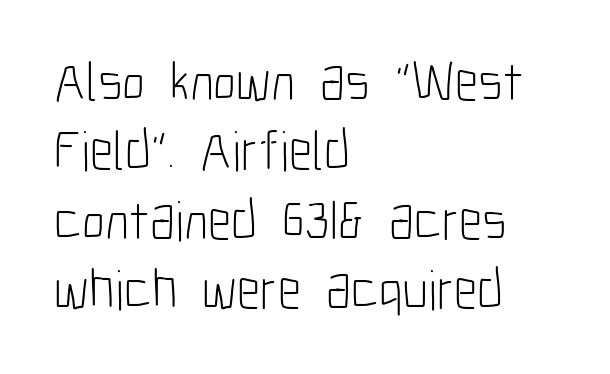
Q: Is the text bold? A: No.
Q: Is the text italic (slanted)? A: No, it is upright.
Q: Is the typeface a serif or a sans-serif typeface? A: Sans-serif.
Q: Is the text underlined? A: No.
Q: How is the paragraph aligned? A: Left-aligned.
Q: Is the spacing between letters normal or unusually wide? A: Normal.
Q: Width (condensed, normal, or wide)? A: Condensed.
Q: Stroke contrast? A: Low.
Q: x-height? A: Medium.
Q: Monospaced? A: No.
